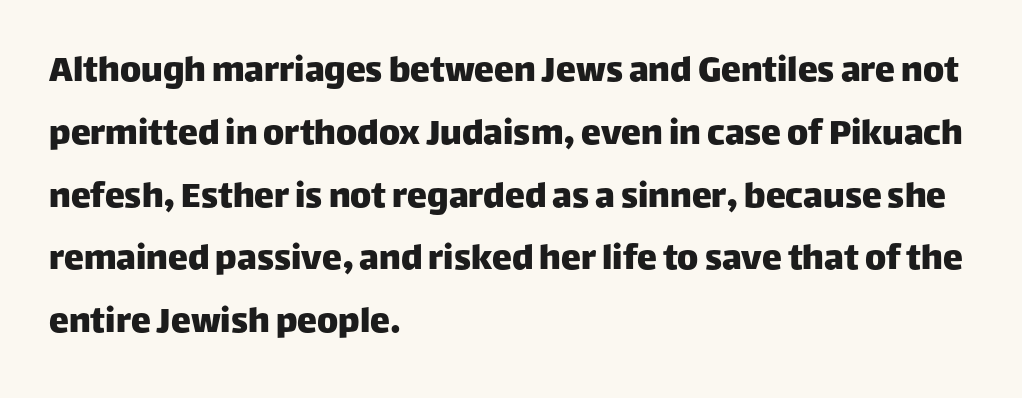
The rendering uses natural spacing where letterforms have individual widths. If you measured baseline to baseline, you'd find a middling distance. The axis of the letterforms is exactly vertical. Tracking here is standard; glyphs follow each other at the usual distance. The rendering anchors every line to the left-hand side. No word sits above an underline.
